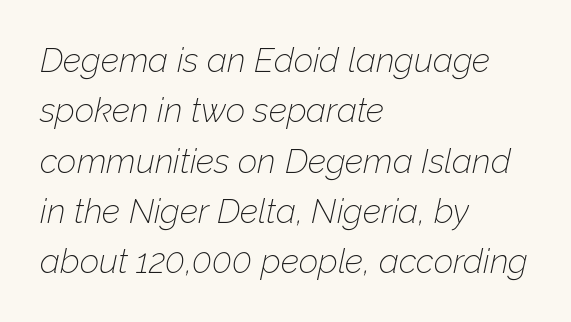
The image shows 34 px thin type, italic (leaning right); set left-aligned, normal line spacing (1.48x), normal letter spacing, not underlined; low stroke contrast and a medium x-height.
